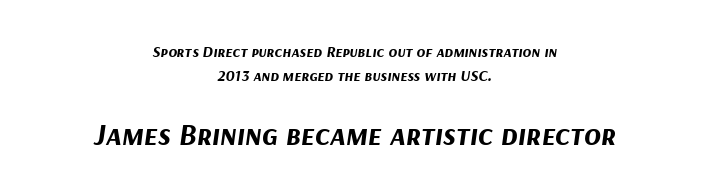
{"italic": "yes", "lean": "right", "slant_degrees": 9, "bold": "yes", "weight": "bold", "width": "normal", "stroke_contrast": "medium", "x_height": "medium", "monospaced": "no", "underline": "no", "align": "center", "line_spacing": "normal", "line_spacing_ratio": 1.5, "letter_spacing": "normal", "letter_spacing_em": 0.0, "larger_block": "second", "size_ratio": 1.94, "glyph_px": 31}
